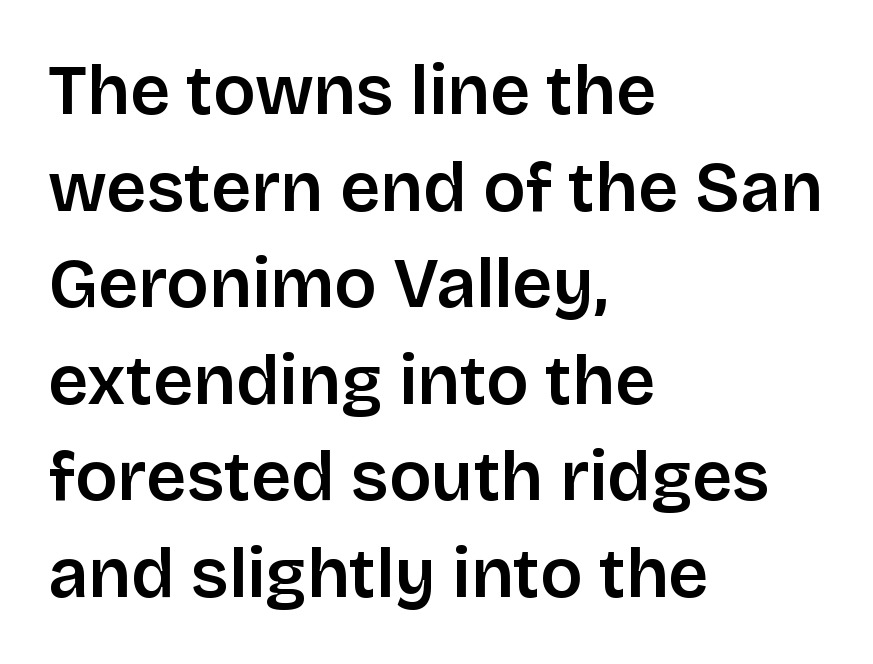
It's the straight-up-and-down kind of type. Nobody drew a line under any word here. This rendering leaves character spacing at its baseline value. Alignment: flush left.
